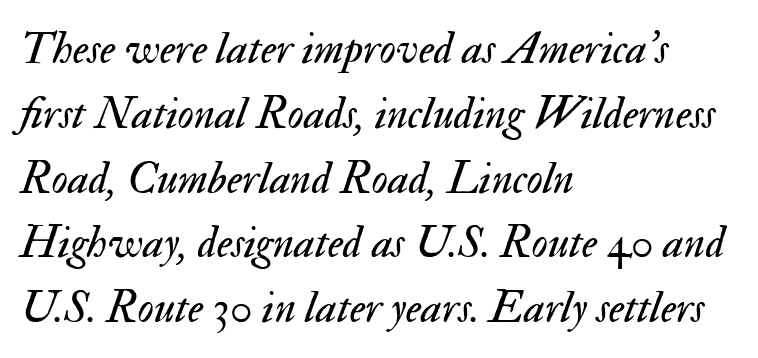
Spacing between characters is what you'd get straight out of the box. Rendered with sloped, italic letterforms. Do the characters align in a grid? No, the font is proportional. Glance below the letters and you will spot only blank space. The rows are spaced the way most documents space them.
